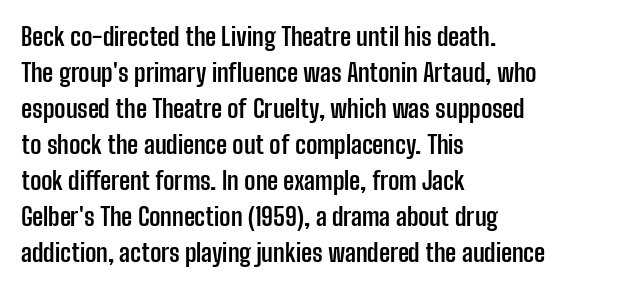
Q: Is the text bold? A: Yes.
Q: Is the text italic (slanted)? A: No, it is upright.
Q: Is the text underlined? A: No.
Q: How is the paragraph aligned? A: Left-aligned.
Q: Is the spacing between letters normal or unusually wide? A: Normal.
Q: Is the spacing between lines tight, normal or loose? A: Normal.
